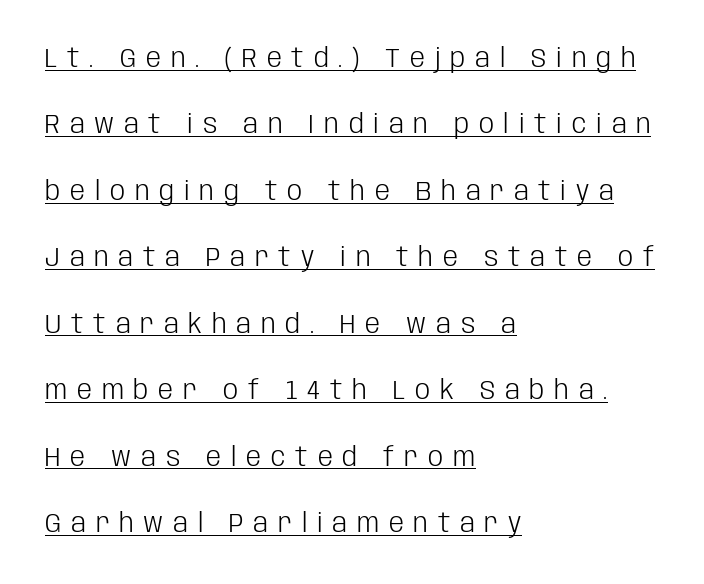
The image shows 27 px text type, upright; set left-aligned, loose line spacing (2.46x), unusually wide letter spacing (+0.36 em), underlined.
